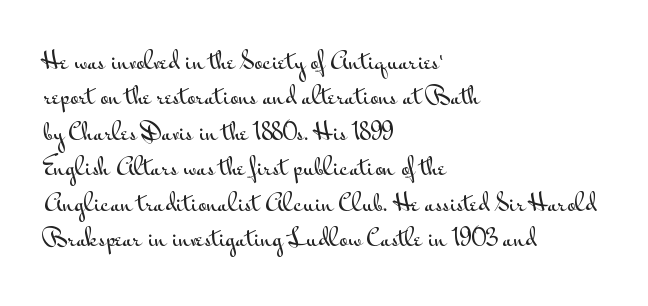
{"underline": "no", "align": "left", "line_spacing": "normal", "line_spacing_ratio": 1.54, "letter_spacing": "normal", "letter_spacing_em": 0.0, "glyph_px": 23}
